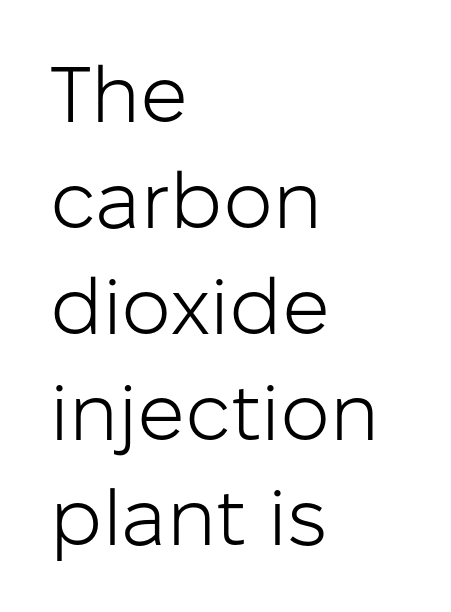
Q: Is the text bold? A: No.
Q: Is the text italic (slanted)? A: No, it is upright.
Q: Is the typeface a serif or a sans-serif typeface? A: Sans-serif.
Q: Is the text underlined? A: No.
Q: How is the paragraph aligned? A: Left-aligned.
Q: Is the spacing between letters normal or unusually wide? A: Normal.
Q: Is the spacing between lines tight, normal or loose? A: Normal.
Q: Width (condensed, normal, or wide)? A: Normal.
Q: Stroke contrast? A: Low.
Q: x-height? A: Medium.
Q: Monospaced? A: No.
